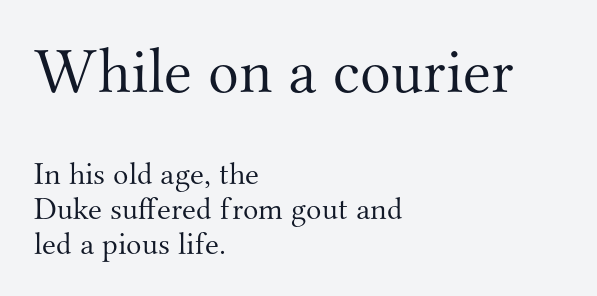
Q: Is the text bold? A: No.
Q: Is the text italic (slanted)? A: No, it is upright.
Q: Is the typeface a serif or a sans-serif typeface? A: Serif.
Q: Is the text underlined? A: No.
Q: How is the paragraph aligned? A: Left-aligned.
Q: Is the spacing between letters normal or unusually wide? A: Normal.
Q: Is the spacing between lines tight, normal or loose? A: Tight.
Q: Which block of text is set in a larger size, the first (top) or the second (bottom)? A: The first (top) one.
Q: Width (condensed, normal, or wide)? A: Normal.
Q: Stroke contrast? A: Medium.
Q: x-height? A: Small.
Q: Monospaced? A: No.
